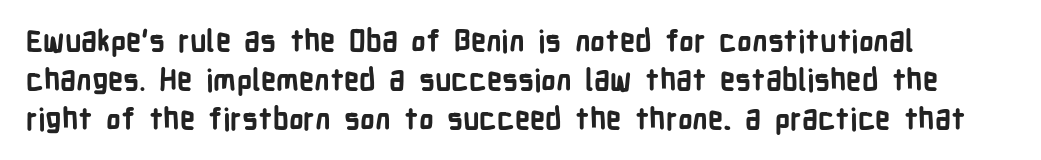
{"serif": "no", "italic": "no", "bold": "yes", "weight": "bold", "width": "condensed", "stroke_contrast": "low", "x_height": "medium", "monospaced": "no", "underline": "no", "align": "left", "line_spacing": "normal", "line_spacing_ratio": 1.3, "letter_spacing": "normal", "letter_spacing_em": 0.0, "glyph_px": 30}
